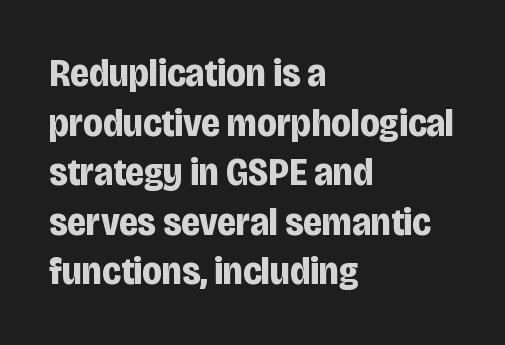
{"serif": "no", "italic": "no", "bold": "yes", "weight": "bold", "width": "condensed", "stroke_contrast": "low", "x_height": "large", "monospaced": "no", "underline": "no", "align": "left", "line_spacing": "normal", "line_spacing_ratio": 1.27, "letter_spacing": "normal", "letter_spacing_em": 0.0, "glyph_px": 39}
